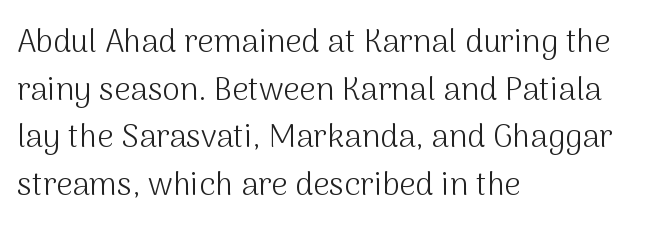
Q: Is the text bold? A: No.
Q: Is the text italic (slanted)? A: No, it is upright.
Q: Is the typeface a serif or a sans-serif typeface? A: Sans-serif.
Q: Is the text underlined? A: No.
Q: How is the paragraph aligned? A: Left-aligned.
Q: Is the spacing between letters normal or unusually wide? A: Normal.
Q: Is the spacing between lines tight, normal or loose? A: Normal.
Q: Width (condensed, normal, or wide)? A: Normal.
Q: Stroke contrast? A: Medium.
Q: x-height? A: Medium.
Q: Monospaced? A: No.
